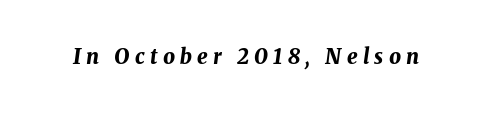
The image shows 21 px bold type, italic (leaning right); set unusually wide letter spacing (+0.25 em), not underlined.
